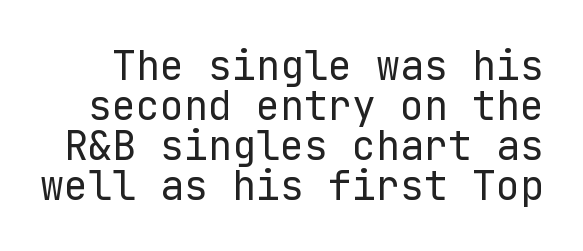
{"serif": "no", "italic": "no", "bold": "no", "weight": "regular", "width": "normal", "stroke_contrast": "low", "x_height": "medium", "underline": "no", "line_spacing": "tight", "line_spacing_ratio": 1.0, "letter_spacing": "normal", "letter_spacing_em": 0.0, "glyph_px": 40}
